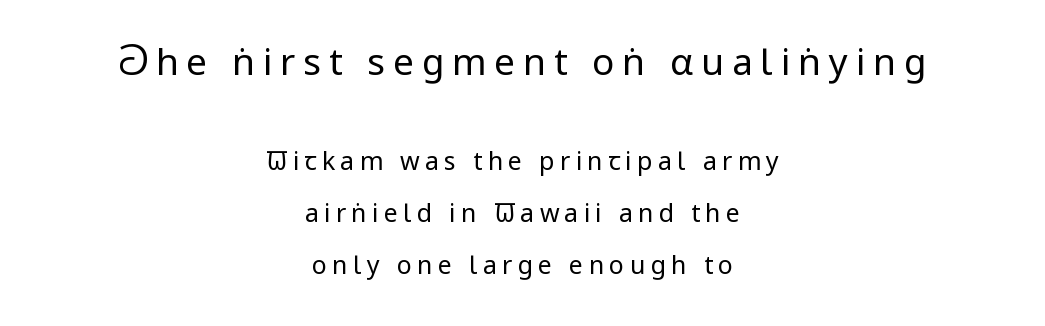
{"serif": "no", "italic": "no", "bold": "no", "weight": "regular", "width": "condensed", "stroke_contrast": "low", "x_height": "large", "monospaced": "no", "underline": "no", "align": "center", "line_spacing": "loose", "line_spacing_ratio": 2.07, "letter_spacing": "wide", "letter_spacing_em": 0.21, "larger_block": "first", "size_ratio": 1.48, "glyph_px": 37}
